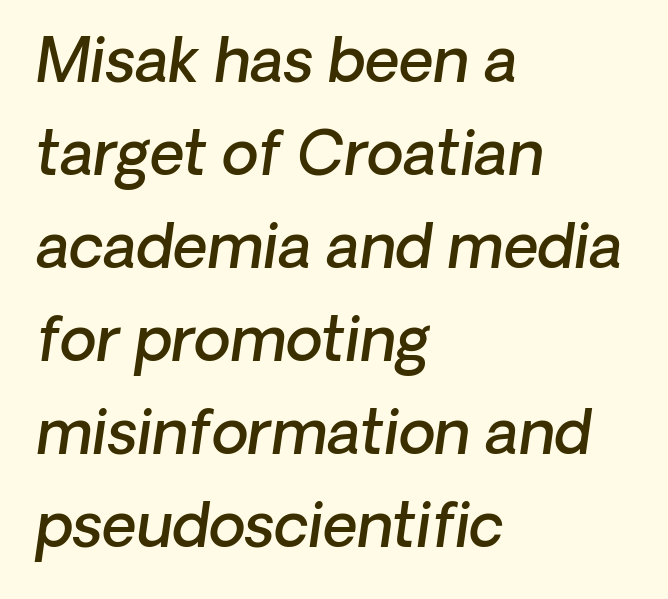
{"serif": "no", "bold": "semi", "weight": "semibold", "width": "normal", "stroke_contrast": "low", "x_height": "medium", "monospaced": "no", "underline": "no", "align": "left", "line_spacing": "normal", "line_spacing_ratio": 1.55, "letter_spacing": "normal", "letter_spacing_em": 0.0, "glyph_px": 60}
